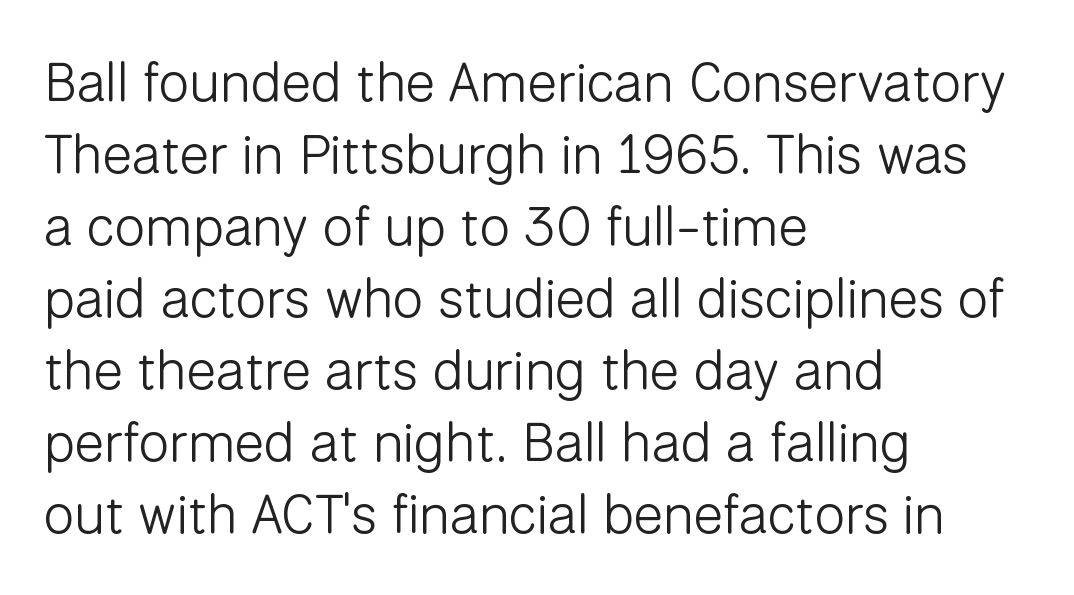
Q: Is the text bold? A: No.
Q: Is the text italic (slanted)? A: No, it is upright.
Q: Is the typeface a serif or a sans-serif typeface? A: Sans-serif.
Q: Is the text underlined? A: No.
Q: How is the paragraph aligned? A: Left-aligned.
Q: Is the spacing between letters normal or unusually wide? A: Normal.
Q: Is the spacing between lines tight, normal or loose? A: Normal.
Q: Width (condensed, normal, or wide)? A: Normal.
Q: Stroke contrast? A: Low.
Q: x-height? A: Medium.
Q: Monospaced? A: No.
